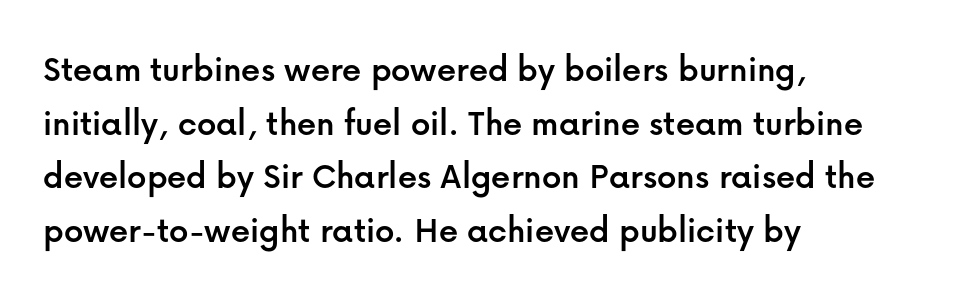
Q: Is the text italic (slanted)? A: No, it is upright.
Q: Is the typeface a serif or a sans-serif typeface? A: Sans-serif.
Q: Is the text underlined? A: No.
Q: How is the paragraph aligned? A: Left-aligned.
Q: Is the spacing between letters normal or unusually wide? A: Normal.
Q: Is the spacing between lines tight, normal or loose? A: Normal.
Q: Width (condensed, normal, or wide)? A: Normal.
Q: Stroke contrast? A: Low.
Q: x-height? A: Medium.
Q: Monospaced? A: No.
